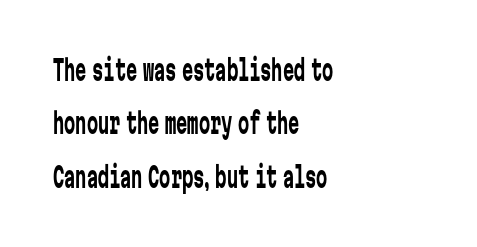
You could fit nearly another row in the gap between these rows. The text was rendered using a sans face with plain stroke endings. Each letter, wide or thin by design, is forced into the same width here. The letters stand upright; this is a roman face. The compositor pushed each line to the left boundary.
